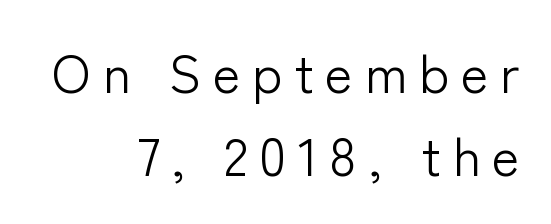
{"serif": "no", "italic": "no", "bold": "no", "weight": "light", "width": "normal", "stroke_contrast": "low", "x_height": "medium", "monospaced": "no", "underline": "no", "align": "right", "line_spacing": "normal", "line_spacing_ratio": 1.57, "letter_spacing": "wide", "letter_spacing_em": 0.22, "glyph_px": 53}
